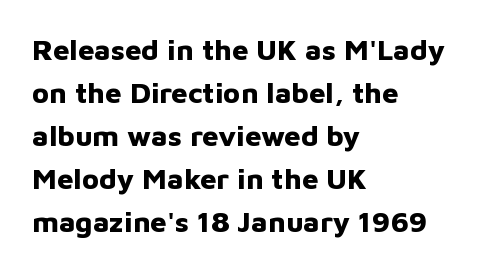
Q: Is the text bold? A: Yes.
Q: Is the text italic (slanted)? A: No, it is upright.
Q: Is the typeface a serif or a sans-serif typeface? A: Sans-serif.
Q: Is the text underlined? A: No.
Q: How is the paragraph aligned? A: Left-aligned.
Q: Is the spacing between letters normal or unusually wide? A: Normal.
Q: Is the spacing between lines tight, normal or loose? A: Normal.
Q: Width (condensed, normal, or wide)? A: Normal.
Q: Stroke contrast? A: Low.
Q: x-height? A: Medium.
Q: Monospaced? A: No.
